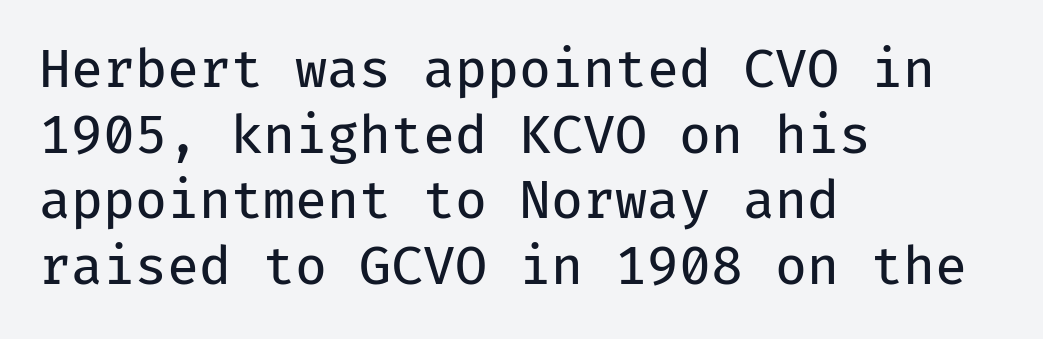
Serifs: no, the terminals of the letterforms are clean. Posture: vertical. A quiet, ordinary-to-light weight characterises the typeface. The horizontal fit of the characters is conventional and even. Each new line begins a customary step beneath the previous one. This rendering uses left alignment, leaving the right contour irregular.
